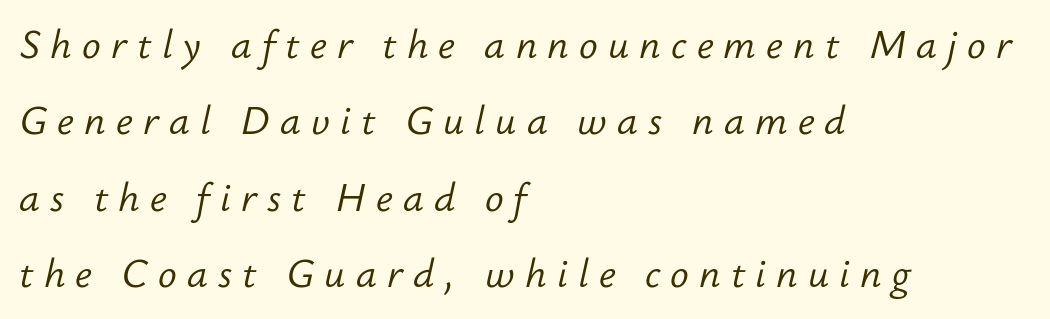
Is this a heavy cut? Hardly; it is regular or lighter. You could fit nearly another row in the gap between these rows. Where is the straight margin? On the left. Rendered with sloped, italic letterforms. Varying glyph widths throughout — classic text-font behaviour.
